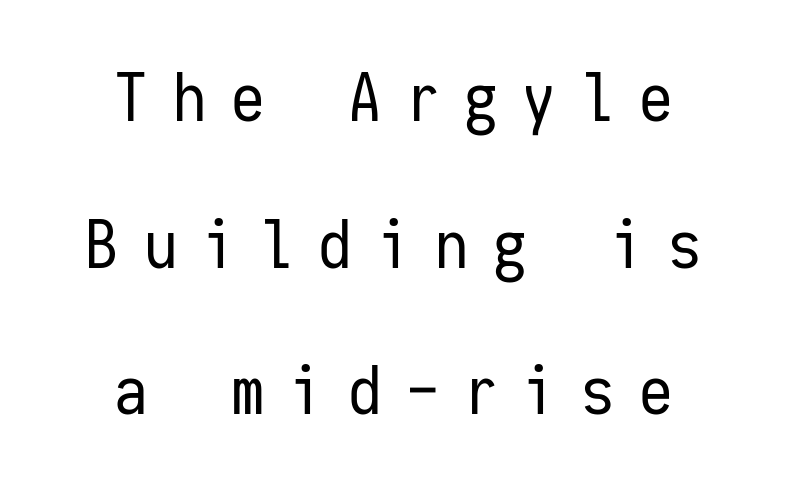
{"serif": "no", "italic": "no", "bold": "no", "weight": "regular", "width": "condensed", "stroke_contrast": "low", "x_height": "medium", "monospaced": "yes", "underline": "no", "align": "center", "line_spacing": "loose", "line_spacing_ratio": 2.19, "letter_spacing": "wide", "letter_spacing_em": 0.37, "glyph_px": 67}
